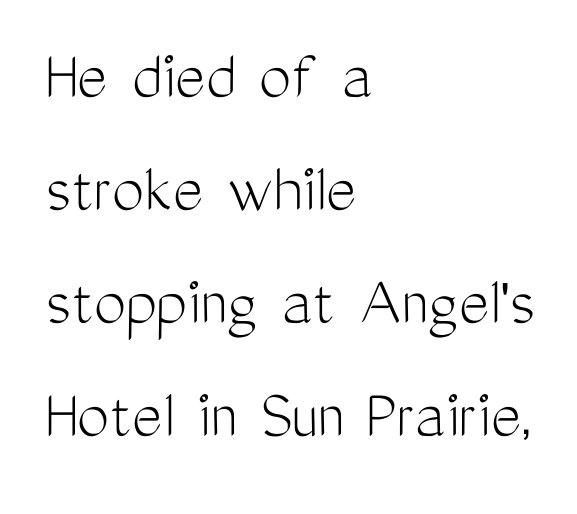
Caption: standard tracking, unaltered. Descender tails drop into unmarked territory. The specimen reads as upright at a glance. Letters have the restrained weight of plain body copy at most. Looks like regular typesetting: each glyph gets only the width it needs. Look at the bottom of the vertical strokes: they stop flat, with no serifs.
